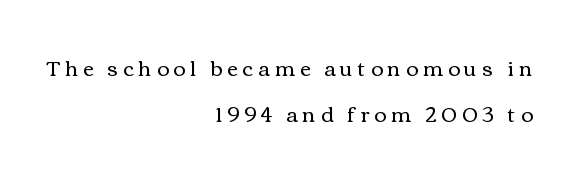
{"italic": "no", "bold": "no", "underline": "no", "align": "right", "line_spacing": "loose", "line_spacing_ratio": 2.21, "letter_spacing": "wide", "letter_spacing_em": 0.24, "glyph_px": 21}
